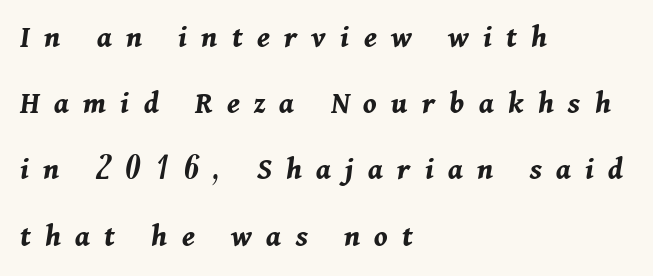
The image shows 32 px bold type, italic (leaning right); set left-aligned, loose line spacing (2.07x), unusually wide letter spacing (+0.45 em), not underlined; medium stroke contrast and a medium x-height.
